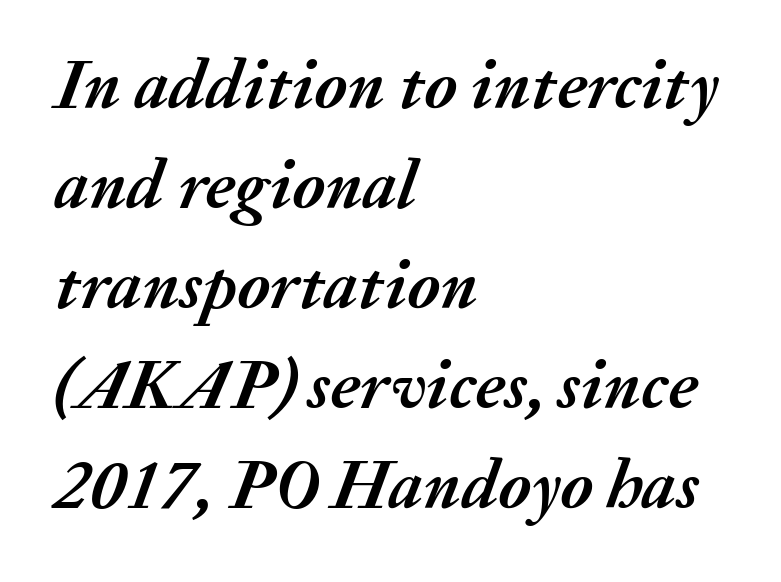
The image shows 70 px semibold type, italic (leaning right); set left-aligned, normal line spacing (1.43x), normal letter spacing, not underlined; medium stroke contrast and a medium x-height.
